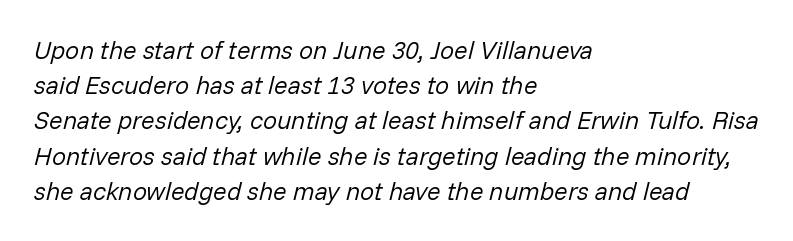
{"italic": "yes", "lean": "right", "slant_degrees": 14, "bold": "no", "underline": "no", "align": "left", "line_spacing": "normal", "line_spacing_ratio": 1.41, "letter_spacing": "normal", "letter_spacing_em": 0.0, "glyph_px": 25}
